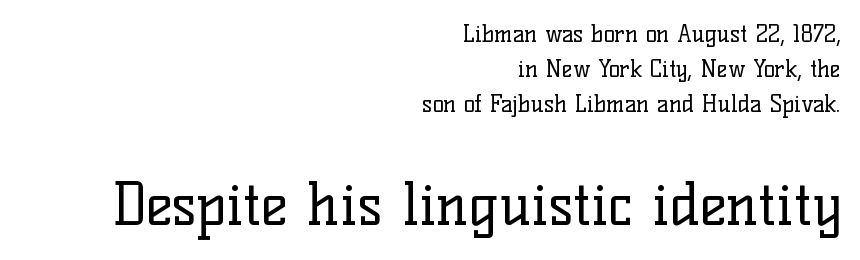
Q: Is the text bold? A: No.
Q: Is the text italic (slanted)? A: No, it is upright.
Q: Is the typeface a serif or a sans-serif typeface? A: Serif.
Q: Is the text underlined? A: No.
Q: How is the paragraph aligned? A: Right-aligned.
Q: Is the spacing between letters normal or unusually wide? A: Normal.
Q: Is the spacing between lines tight, normal or loose? A: Normal.
Q: Which block of text is set in a larger size, the first (top) or the second (bottom)? A: The second (bottom) one.
Q: Width (condensed, normal, or wide)? A: Normal.
Q: Stroke contrast? A: Low.
Q: x-height? A: Medium.
Q: Monospaced? A: No.
